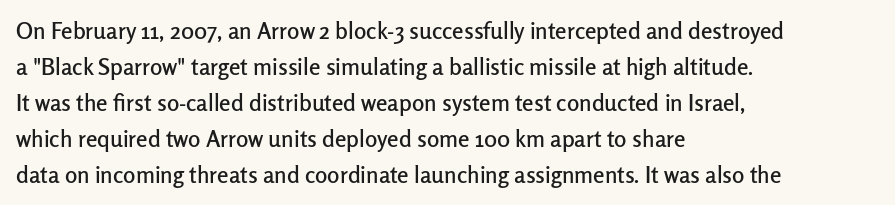
{"italic": "no", "underline": "no", "align": "left", "line_spacing": "normal", "line_spacing_ratio": 1.56, "letter_spacing": "normal", "letter_spacing_em": 0.0, "glyph_px": 23}
